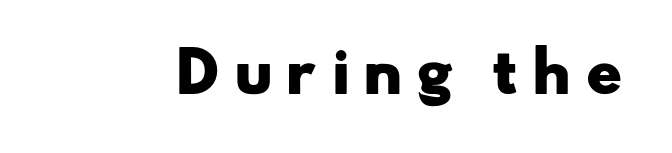
Q: Is the text bold? A: Yes.
Q: Is the typeface a serif or a sans-serif typeface? A: Sans-serif.
Q: Is the text underlined? A: No.
Q: Is the spacing between letters normal or unusually wide? A: Unusually wide.
Q: Width (condensed, normal, or wide)? A: Wide.
Q: Stroke contrast? A: Low.
Q: x-height? A: Small.
Q: Monospaced? A: No.
